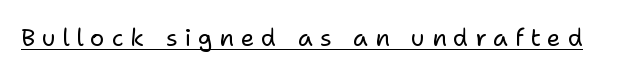
The image shows 24 px text type, upright; set unusually wide letter spacing (+0.28 em), underlined.
